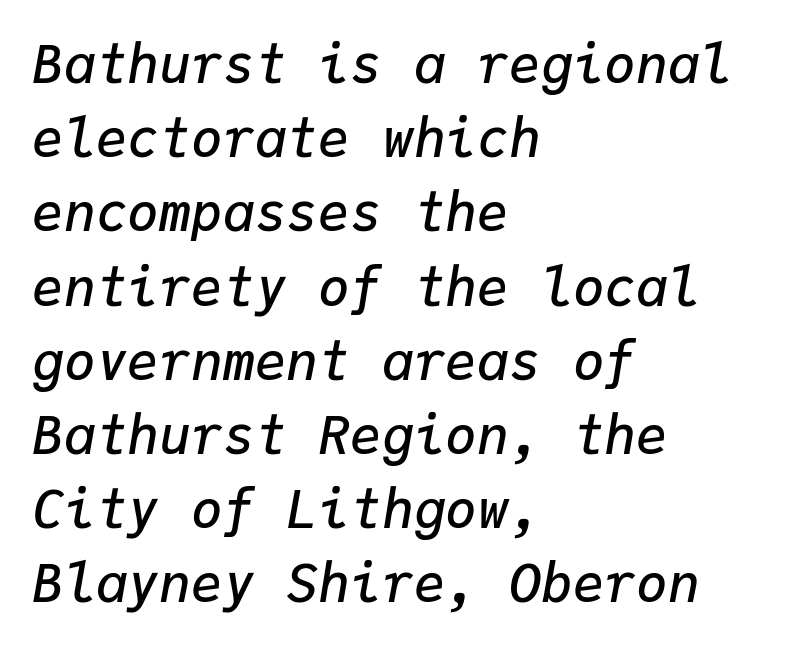
{"italic": "yes", "lean": "right", "slant_degrees": 9, "bold": "semi", "weight": "semibold", "width": "normal", "stroke_contrast": "low", "x_height": "medium", "monospaced": "yes", "underline": "no", "align": "left", "line_spacing": "normal", "line_spacing_ratio": 1.4, "letter_spacing": "normal", "letter_spacing_em": 0.0, "glyph_px": 53}
